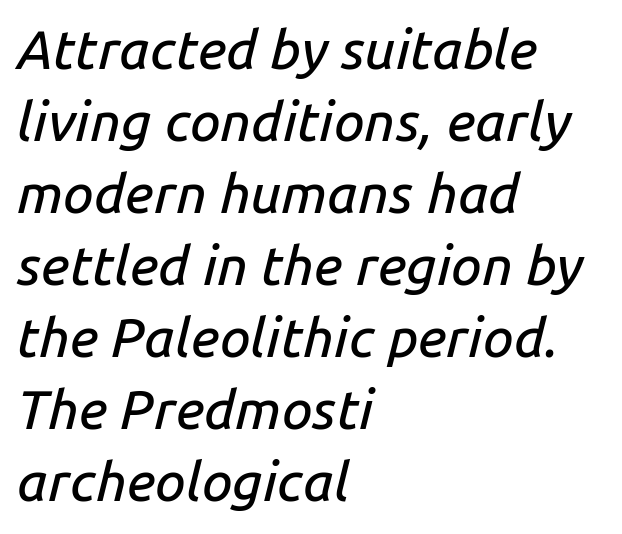
Q: Is the text italic (slanted)? A: Yes, it leans right by about 14 degrees.
Q: Is the text underlined? A: No.
Q: How is the paragraph aligned? A: Left-aligned.
Q: Is the spacing between letters normal or unusually wide? A: Normal.
Q: Is the spacing between lines tight, normal or loose? A: Normal.
Q: Width (condensed, normal, or wide)? A: Normal.
Q: Stroke contrast? A: Low.
Q: x-height? A: Medium.
Q: Monospaced? A: No.
